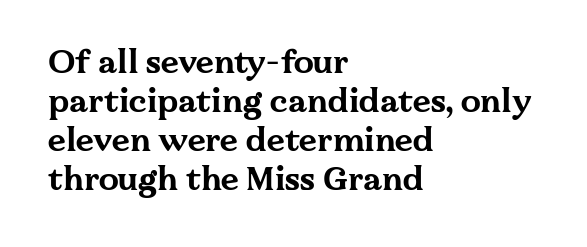
Q: Is the text bold? A: Yes.
Q: Is the text italic (slanted)? A: No, it is upright.
Q: Is the typeface a serif or a sans-serif typeface? A: Serif.
Q: Is the text underlined? A: No.
Q: How is the paragraph aligned? A: Left-aligned.
Q: Is the spacing between letters normal or unusually wide? A: Normal.
Q: Width (condensed, normal, or wide)? A: Wide.
Q: Stroke contrast? A: Medium.
Q: x-height? A: Medium.
Q: Monospaced? A: No.
